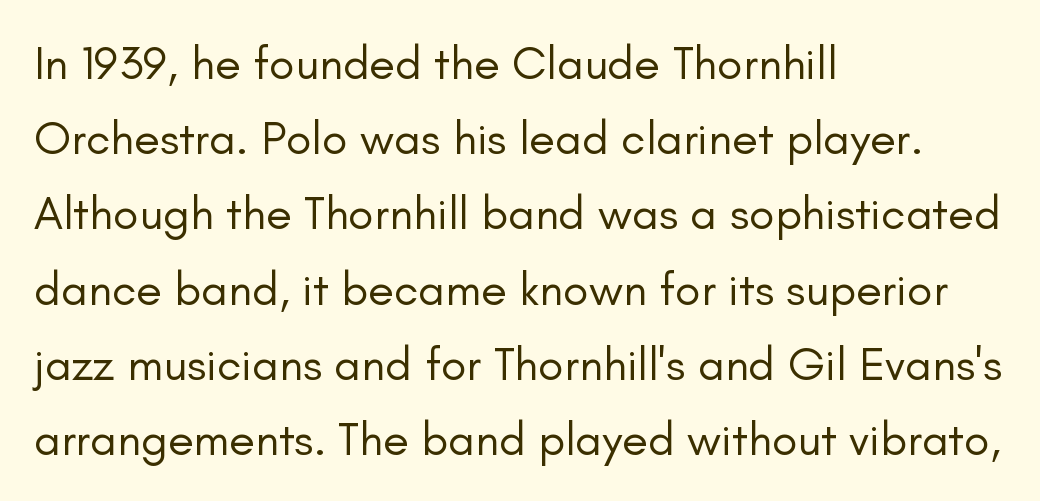
Q: Is the text bold? A: No.
Q: Is the text italic (slanted)? A: No, it is upright.
Q: Is the typeface a serif or a sans-serif typeface? A: Sans-serif.
Q: Is the text underlined? A: No.
Q: How is the paragraph aligned? A: Left-aligned.
Q: Is the spacing between letters normal or unusually wide? A: Normal.
Q: Is the spacing between lines tight, normal or loose? A: Normal.
Q: Width (condensed, normal, or wide)? A: Normal.
Q: Stroke contrast? A: Low.
Q: x-height? A: Small.
Q: Monospaced? A: No.
